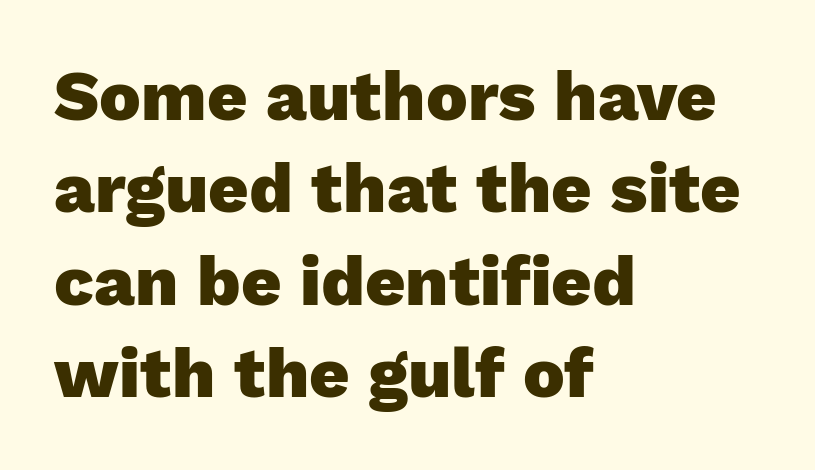
Regular leading. The tracking reads as untouched default to a designer's eye. A typesetter would mark this as roman, not italic. The passage shown is typed in a proportional face where columns would drift. Notice how thick the strokes are: this is what a full bold looks like. Beneath every word, the page is bare.
